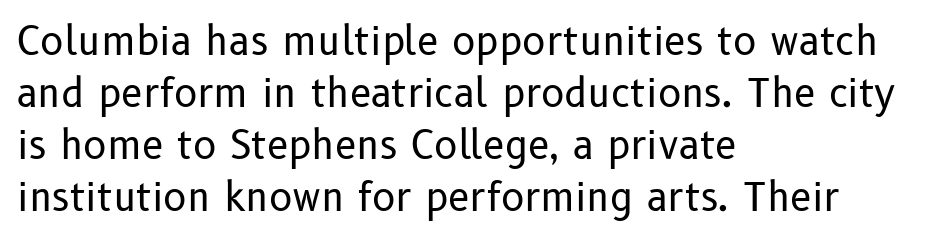
{"serif": "no", "italic": "no", "bold": "no", "weight": "regular", "width": "normal", "stroke_contrast": "low", "x_height": "medium", "monospaced": "no", "underline": "no", "align": "left", "line_spacing": "normal", "line_spacing_ratio": 1.33, "letter_spacing": "normal", "letter_spacing_em": 0.0, "glyph_px": 39}
